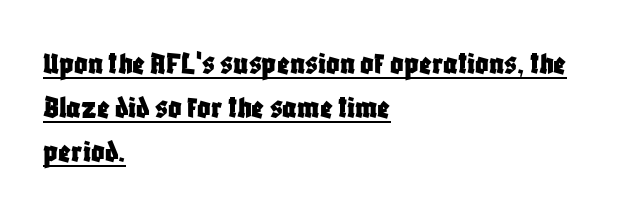
Honestly, the row spacing looks completely unremarkable. A sans-serif font was chosen for this passage. Letter spacing: default. One-word summary of the alignment: left.
